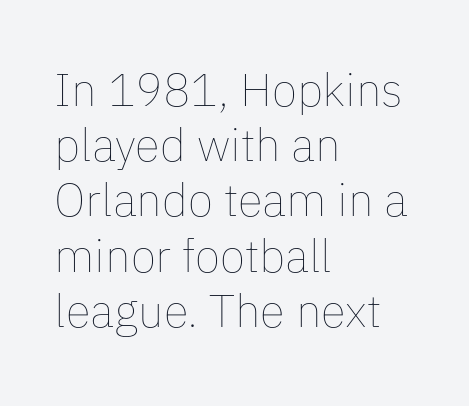
The image shows 46 px thin type, upright; set left-aligned, line spacing 1.2x, normal letter spacing, not underlined; low stroke contrast and a medium x-height.
